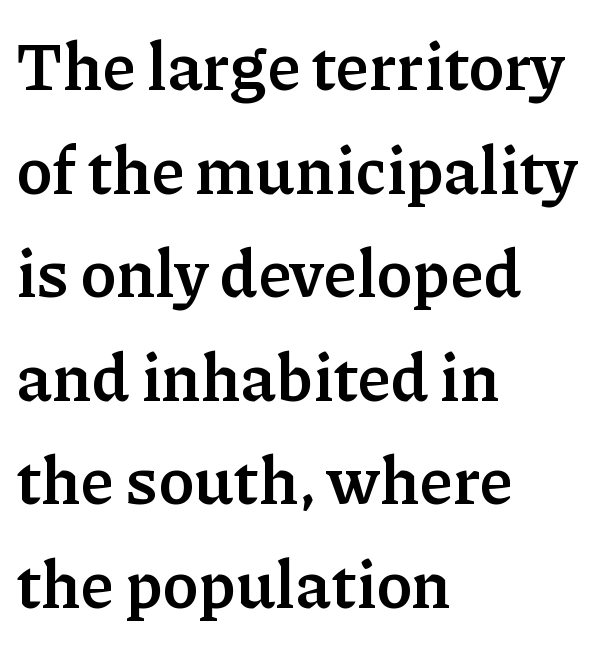
{"serif": "yes", "italic": "no", "bold": "yes", "weight": "semibold", "width": "normal", "stroke_contrast": "low", "x_height": "medium", "monospaced": "no", "underline": "no", "align": "left", "line_spacing": "normal", "line_spacing_ratio": 1.57, "letter_spacing": "normal", "letter_spacing_em": 0.0, "glyph_px": 66}
